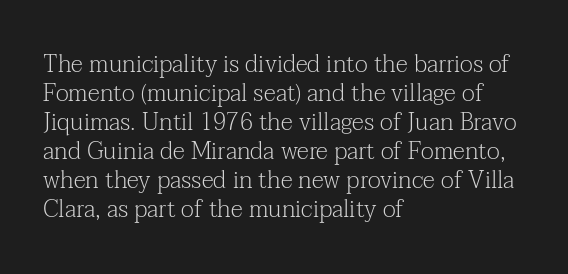
The image shows 24 px text type, upright; set left-aligned, line spacing 1.21x, normal letter spacing, not underlined.
